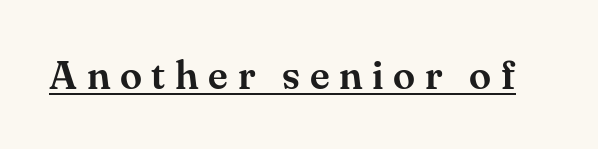
{"serif": "yes", "italic": "no", "width": "normal", "stroke_contrast": "medium", "x_height": "small", "monospaced": "no", "underline": "yes", "letter_spacing": "wide", "letter_spacing_em": 0.24, "glyph_px": 40}
